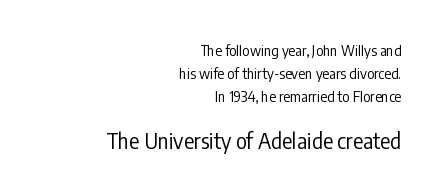
{"italic": "no", "bold": "no", "underline": "no", "align": "right", "line_spacing": "normal", "line_spacing_ratio": 1.65, "letter_spacing": "normal", "letter_spacing_em": 0.0, "larger_block": "second", "size_ratio": 1.5, "glyph_px": 21}
